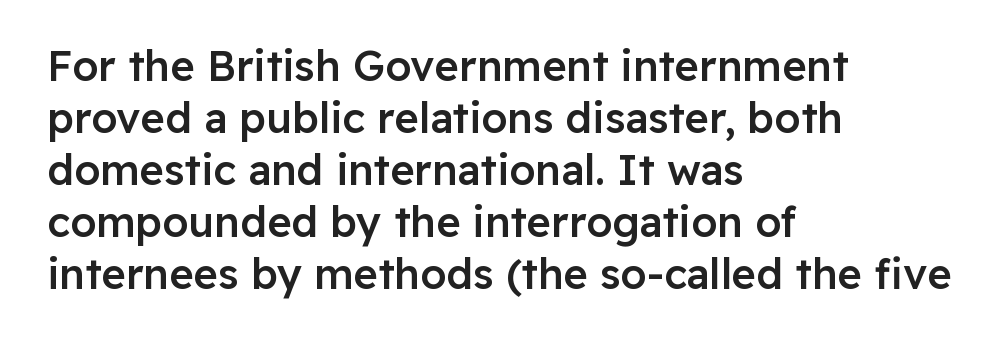
Stroke thickness is moderately raised; the sample reads as semibold. Note: no serifs on the glyphs. Left-aligned paragraph, ragged on the right. Nobody touched the tracking dial on this one. Letters rest on an invisible, unmarked baseline. A typesetter would mark this as roman, not italic.
